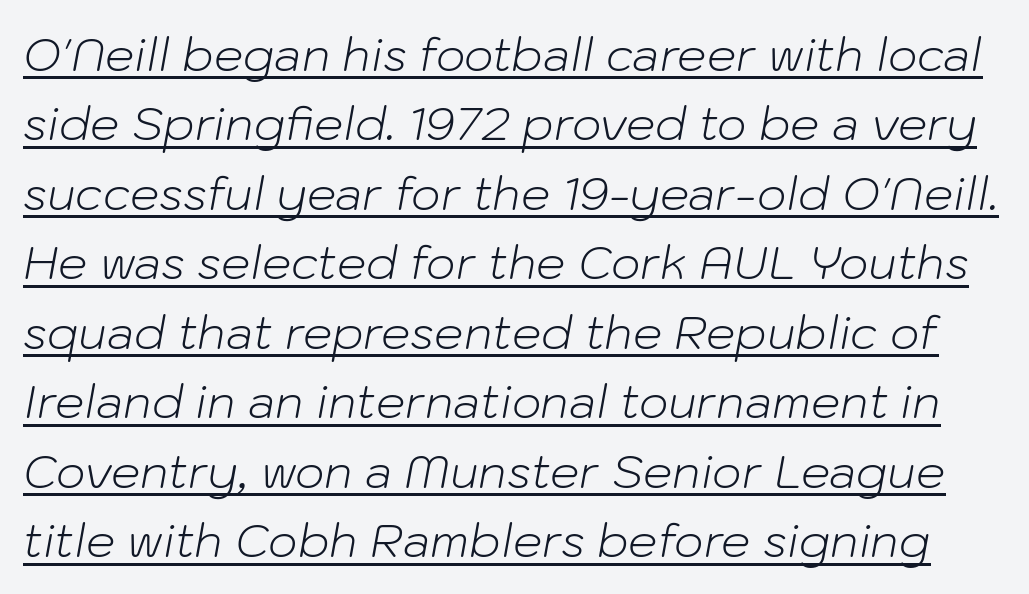
Q: Is the text bold? A: No.
Q: Is the text italic (slanted)? A: Yes, it leans right by about 10 degrees.
Q: Is the text underlined? A: Yes.
Q: Is the spacing between letters normal or unusually wide? A: Normal.
Q: Is the spacing between lines tight, normal or loose? A: Normal.
Q: Width (condensed, normal, or wide)? A: Normal.
Q: Stroke contrast? A: Low.
Q: x-height? A: Medium.
Q: Monospaced? A: No.
